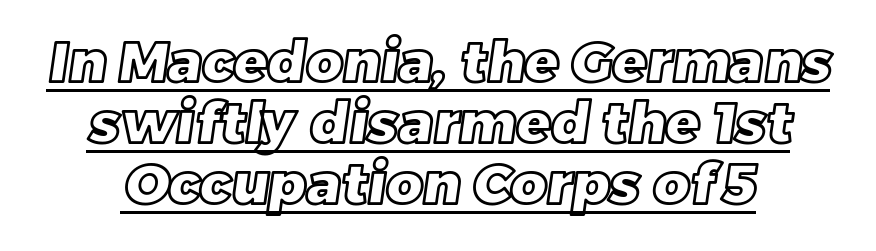
This block would grow much taller if given ordinary leading; it's compressed now. Is the letter spacing exaggerated? No — it looks like the ordinary default. Check the space under the baseline: a stroke is drawn there. These lines are rendered in a variable-pitch font.
